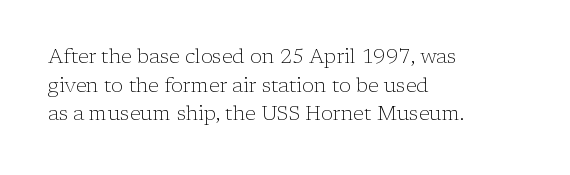
{"italic": "no", "bold": "no", "underline": "no", "align": "left", "line_spacing": "normal", "line_spacing_ratio": 1.43, "letter_spacing": "normal", "letter_spacing_em": 0.0, "glyph_px": 20}
